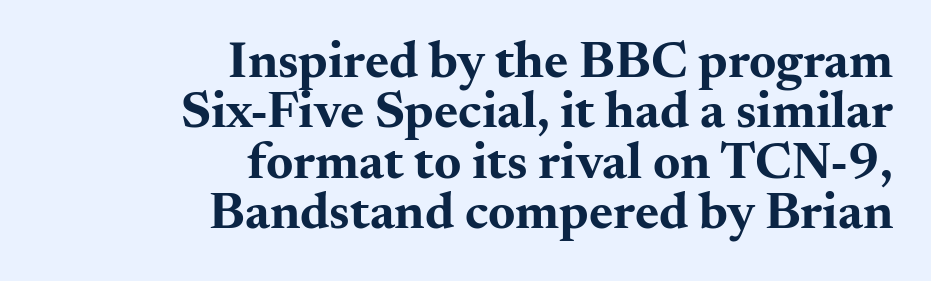
{"serif": "yes", "italic": "no", "bold": "yes", "weight": "bold", "width": "wide", "stroke_contrast": "medium", "x_height": "small", "monospaced": "no", "underline": "no", "align": "right", "line_spacing": "tight", "line_spacing_ratio": 0.97, "letter_spacing": "normal", "letter_spacing_em": 0.0, "glyph_px": 52}
